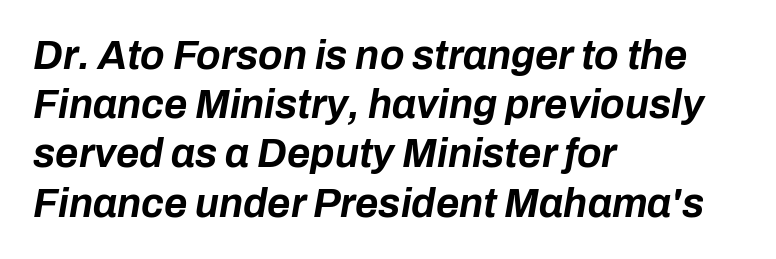
Q: Is the text bold? A: Yes.
Q: Is the text italic (slanted)? A: Yes, it leans right by about 10 degrees.
Q: Is the text underlined? A: No.
Q: How is the paragraph aligned? A: Left-aligned.
Q: Is the spacing between letters normal or unusually wide? A: Normal.
Q: Width (condensed, normal, or wide)? A: Normal.
Q: Stroke contrast? A: Low.
Q: x-height? A: Medium.
Q: Monospaced? A: No.
